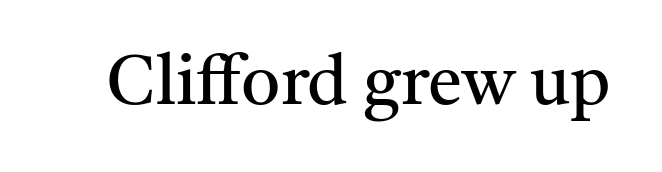
The image shows 69 px regular-weight serif type, upright; set normal letter spacing, not underlined; medium stroke contrast and a medium x-height.
